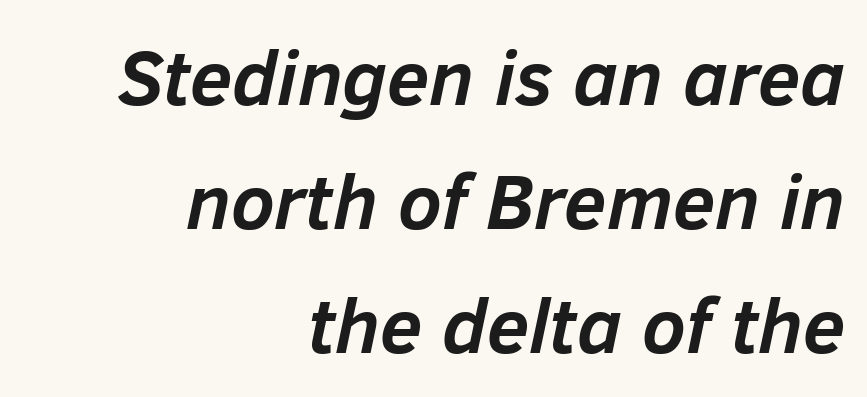
Compared with a flush-left layout, this one pins lines to the opposite, right side. A dark, heavy texture on the line: the type is bold. In terms of letterspacing, this is plain default setting. The typography opts for an oblique posture over an upright one. Think of a printed novel: that variable character pitch is what you see here. Vertical spacing — default.
